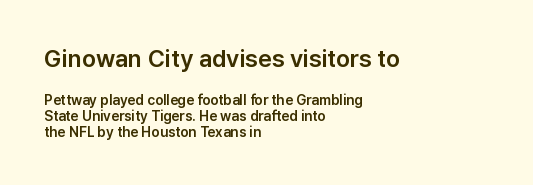
{"italic": "no", "underline": "no", "align": "left", "line_spacing": "tight", "line_spacing_ratio": 1.15, "letter_spacing": "normal", "letter_spacing_em": 0.0, "larger_block": "first", "size_ratio": 1.71, "glyph_px": 24}
